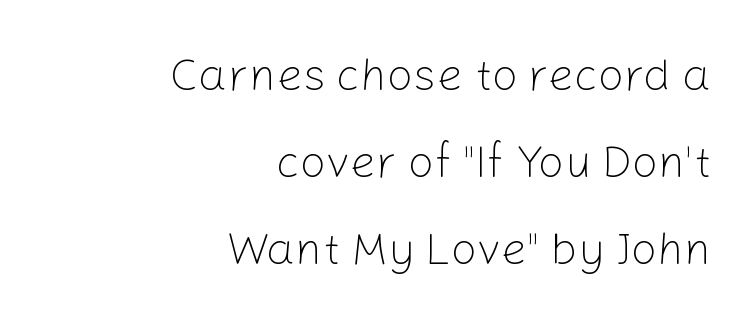
The image shows 46 px light sans-serif type, upright; set right-aligned, line spacing 1.89x, normal letter spacing, not underlined; low stroke contrast and a medium x-height.
